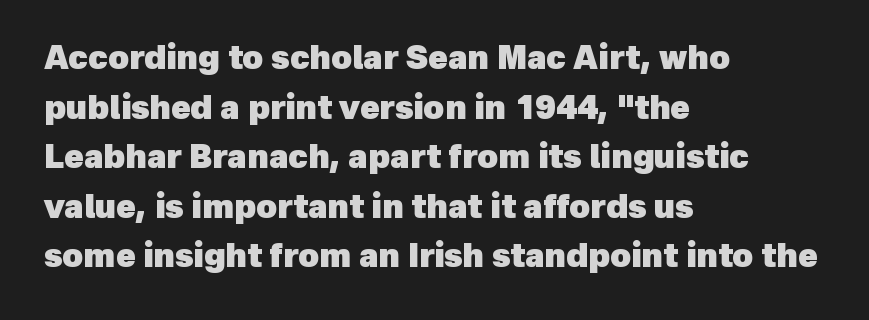
Horizontal bands of white between lines are of average thickness. The lines are quadded left. The passage shown is emphatically bold. The letters advance in unequal steps, a hallmark of proportional type. The baseline area is clear. There is no visible air inserted between adjacent glyphs.
